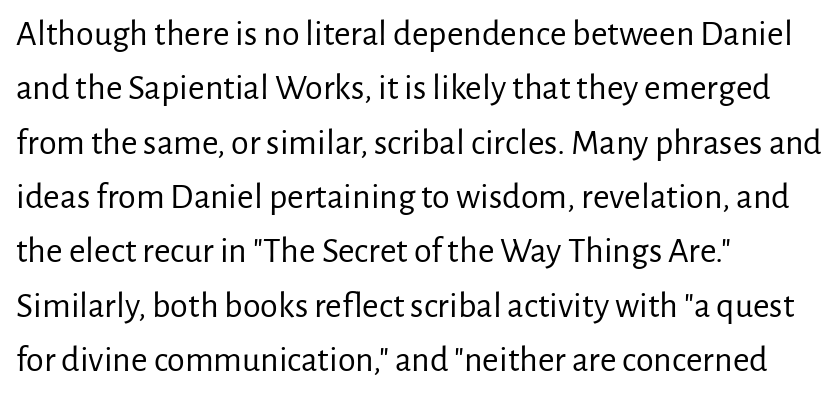
The image shows 36 px regular-weight sans-serif type, upright; set left-aligned, normal line spacing (1.51x), normal letter spacing, not underlined; low stroke contrast and a medium x-height.
